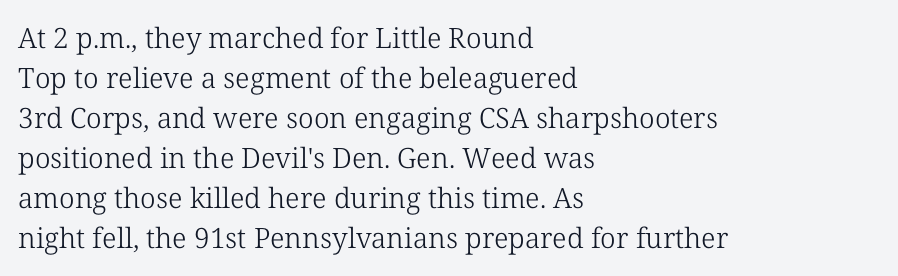
The image shows 28 px light serif type, upright; set left-aligned, normal line spacing (1.43x), normal letter spacing, not underlined; low stroke contrast and a medium x-height.
